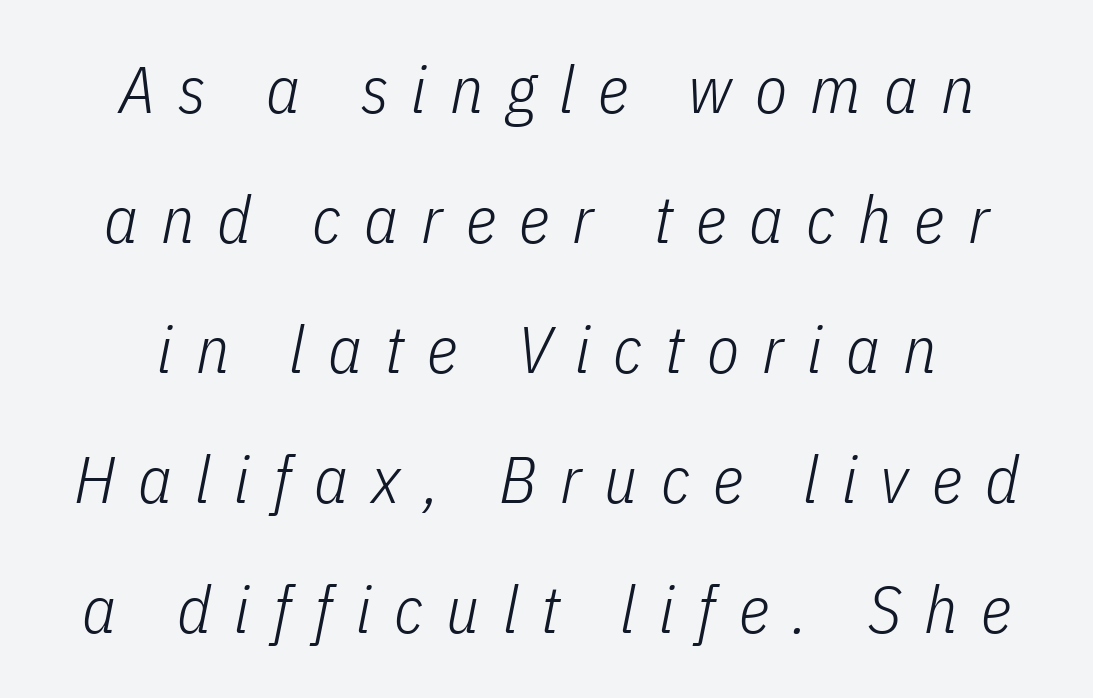
{"italic": "yes", "lean": "right", "slant_degrees": 11, "bold": "no", "weight": "light", "width": "condensed", "stroke_contrast": "low", "x_height": "medium", "monospaced": "no", "underline": "no", "line_spacing": "loose", "line_spacing_ratio": 1.97, "letter_spacing": "wide", "letter_spacing_em": 0.35, "glyph_px": 66}
